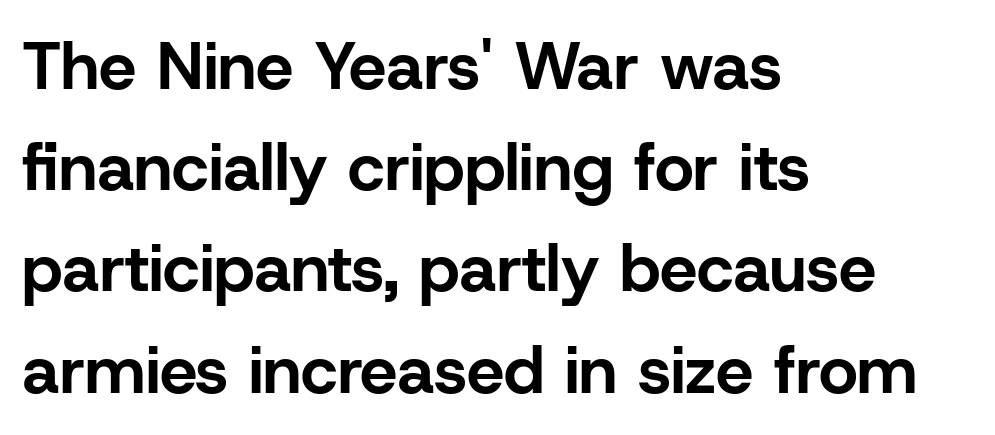
The image shows 67 px bold sans-serif type, upright; set left-aligned, normal line spacing (1.51x), normal letter spacing, not underlined; low stroke contrast and a medium x-height.
